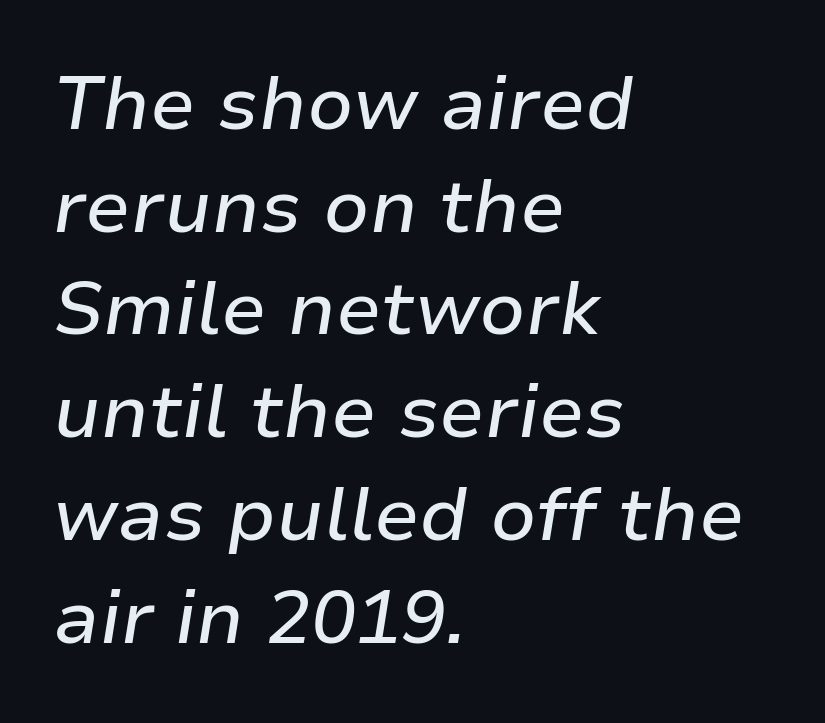
Q: Is the text italic (slanted)? A: Yes, it leans right by about 9 degrees.
Q: Is the text underlined? A: No.
Q: How is the paragraph aligned? A: Left-aligned.
Q: Is the spacing between letters normal or unusually wide? A: Normal.
Q: Is the spacing between lines tight, normal or loose? A: Normal.
Q: Width (condensed, normal, or wide)? A: Normal.
Q: Stroke contrast? A: Low.
Q: x-height? A: Medium.
Q: Monospaced? A: No.
